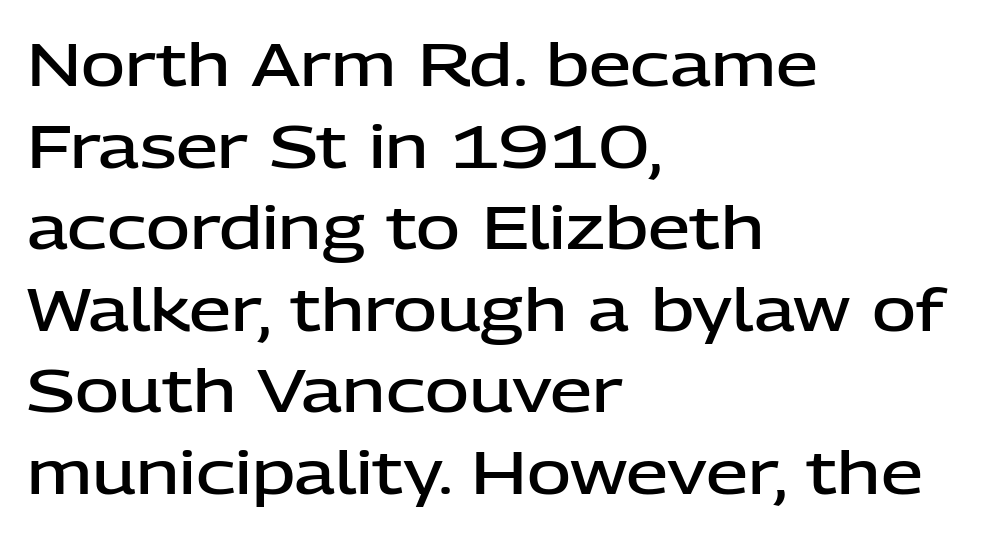
Do the characters align in a grid? No, the font is proportional. Posture: vertical. Serif or sans? Sans — the stroke terminals are bare. Is the letter spacing exaggerated? No — it looks like the ordinary default.
